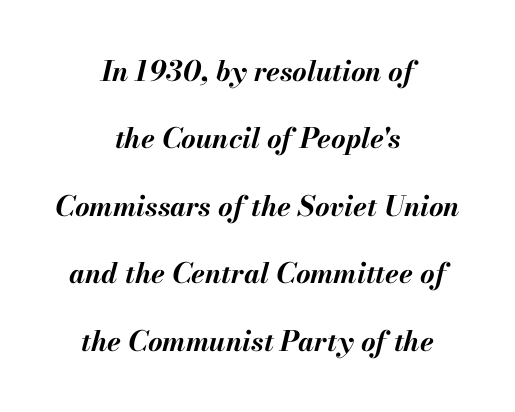
The image shows 28 px bold type, italic (leaning right); set centered, loose line spacing (2.41x), normal letter spacing, not underlined; medium stroke contrast and a small x-height.
